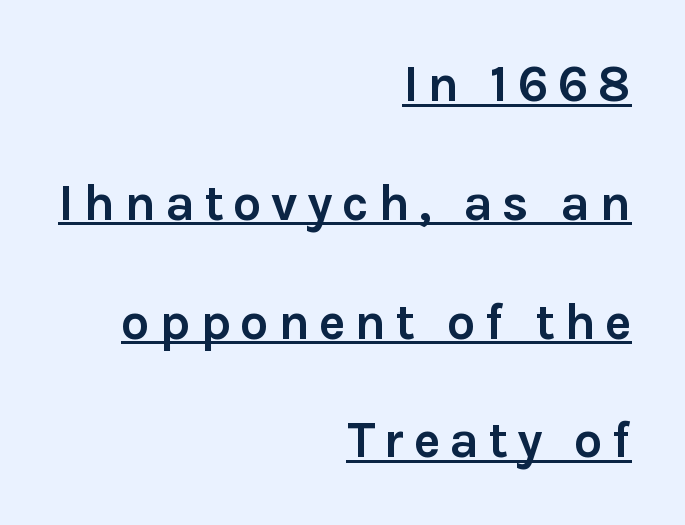
This sample carries an underscore along the baseline area. If you drew a ruler down the right edge, every line would touch it. The rendering uses natural spacing where letterforms have individual widths. Italic? Not at all — the glyphs are vertical. Grotesque or geometric, the face here clearly has no serifs. How heavy is the stroke? Heavy — this is a bold.
